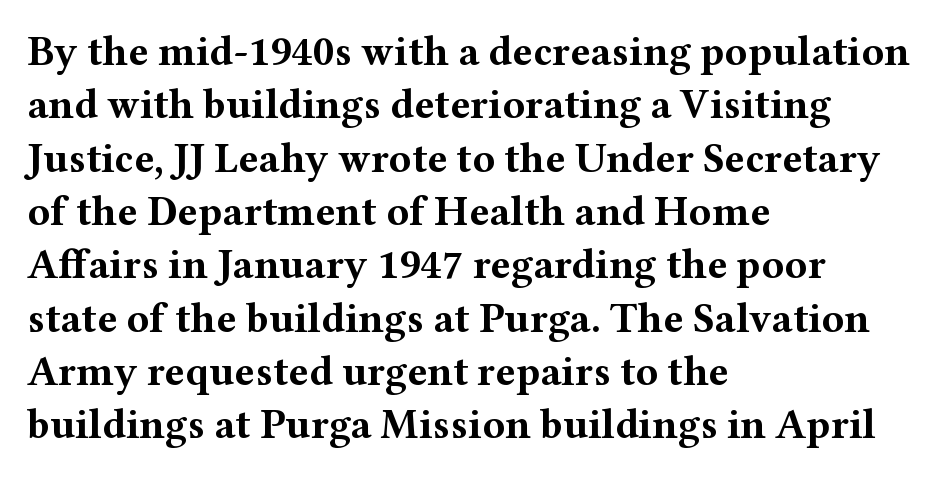
The image shows 42 px bold, wide serif type, upright; set left-aligned, normal line spacing (1.27x), normal letter spacing, not underlined; medium stroke contrast and a medium x-height.
